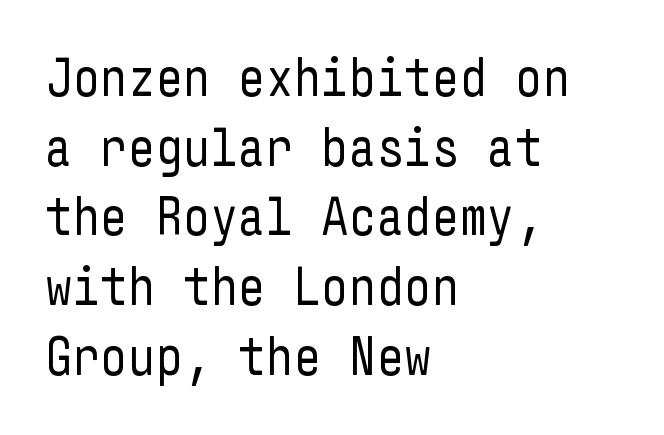
{"serif": "no", "italic": "no", "bold": "no", "weight": "regular", "width": "condensed", "stroke_contrast": "low", "x_height": "medium", "underline": "no", "align": "left", "line_spacing": "normal", "line_spacing_ratio": 1.29, "letter_spacing": "normal", "letter_spacing_em": 0.0, "glyph_px": 54}
